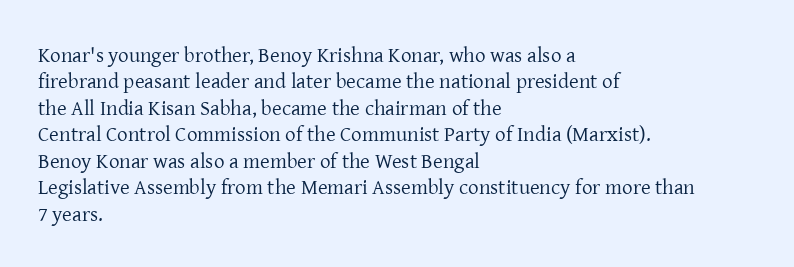
Q: Is the text bold? A: No.
Q: Is the text italic (slanted)? A: No, it is upright.
Q: Is the text underlined? A: No.
Q: How is the paragraph aligned? A: Left-aligned.
Q: Is the spacing between letters normal or unusually wide? A: Normal.
Q: Is the spacing between lines tight, normal or loose? A: Normal.
